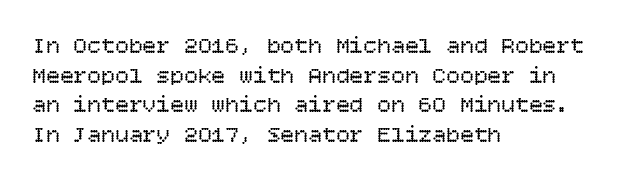
{"italic": "no", "bold": "no", "underline": "no", "align": "left", "line_spacing": "normal", "line_spacing_ratio": 1.29, "letter_spacing": "normal", "letter_spacing_em": 0.0, "glyph_px": 23}
